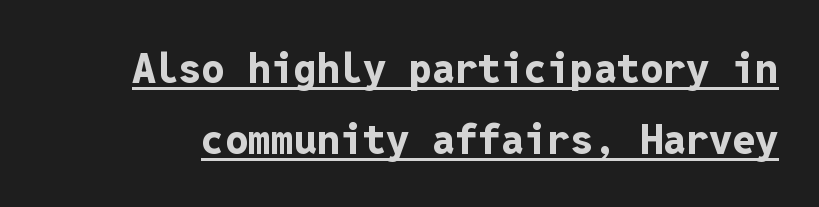
{"serif": "no", "italic": "no", "bold": "yes", "weight": "bold", "width": "normal", "stroke_contrast": "low", "x_height": "medium", "monospaced": "yes", "underline": "yes", "line_spacing_ratio": 1.72, "letter_spacing": "normal", "letter_spacing_em": 0.0, "glyph_px": 41}
